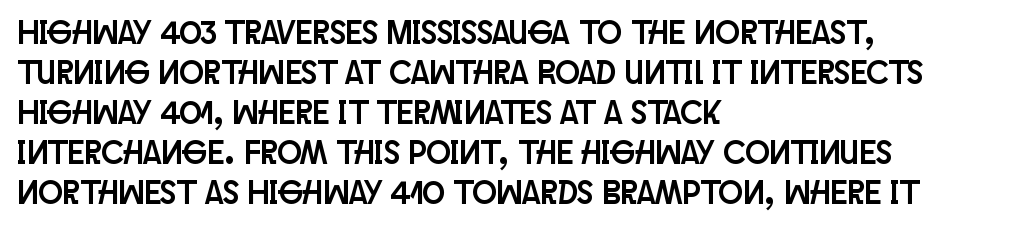
Q: Is the text italic (slanted)? A: No, it is upright.
Q: Is the typeface a serif or a sans-serif typeface? A: Sans-serif.
Q: Is the text underlined? A: No.
Q: How is the paragraph aligned? A: Left-aligned.
Q: Is the spacing between letters normal or unusually wide? A: Normal.
Q: Width (condensed, normal, or wide)? A: Condensed.
Q: Stroke contrast? A: Low.
Q: x-height? A: Large.
Q: Monospaced? A: No.
